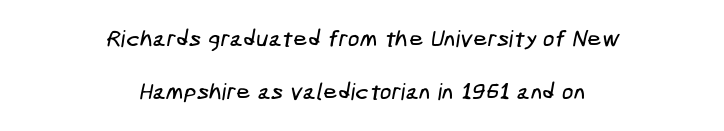
Alignment: centered. If you measured baseline to baseline, you'd find a long distance. Descender tails drop into unmarked territory. Is the letter spacing exaggerated? No — it looks like the ordinary default.
